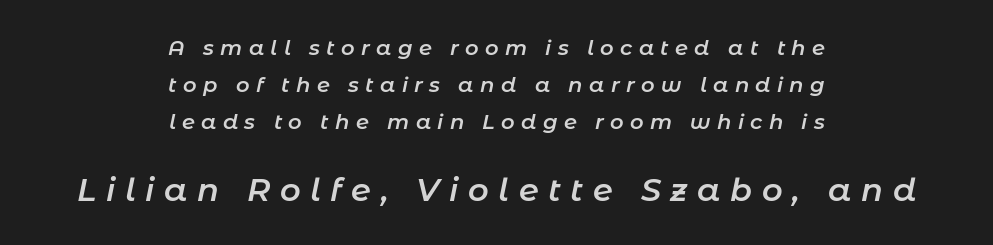
The image shows 32 px semibold type, italic (leaning right); set centered, line spacing 1.76x, unusually wide letter spacing (+0.3 em), not underlined; the second (bottom) block is 1.52x larger; low stroke contrast and a medium x-height.
